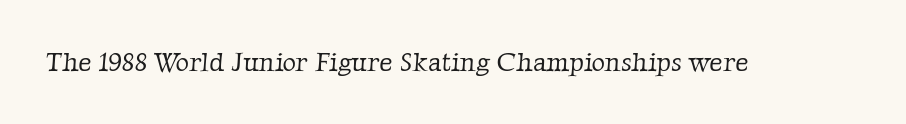
The image shows 26 px text type; set normal letter spacing, not underlined.
